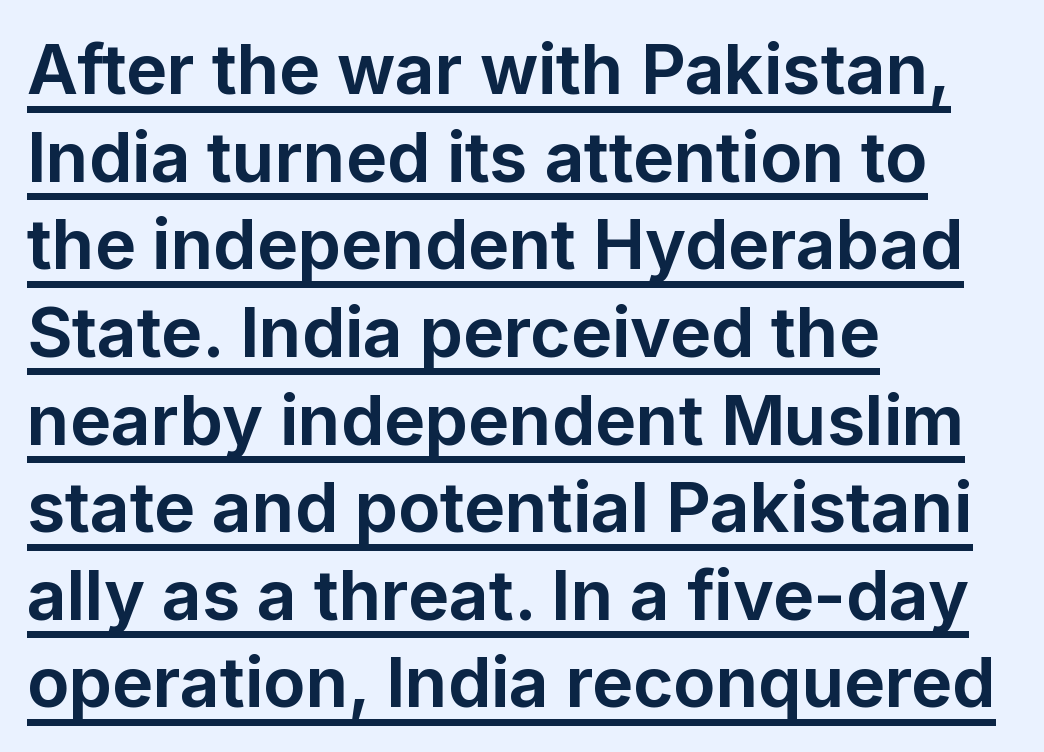
Q: Is the text bold? A: Yes.
Q: Is the text italic (slanted)? A: No, it is upright.
Q: Is the typeface a serif or a sans-serif typeface? A: Sans-serif.
Q: Is the text underlined? A: Yes.
Q: How is the paragraph aligned? A: Left-aligned.
Q: Is the spacing between letters normal or unusually wide? A: Normal.
Q: Is the spacing between lines tight, normal or loose? A: Normal.
Q: Width (condensed, normal, or wide)? A: Normal.
Q: Stroke contrast? A: Low.
Q: x-height? A: Medium.
Q: Monospaced? A: No.
